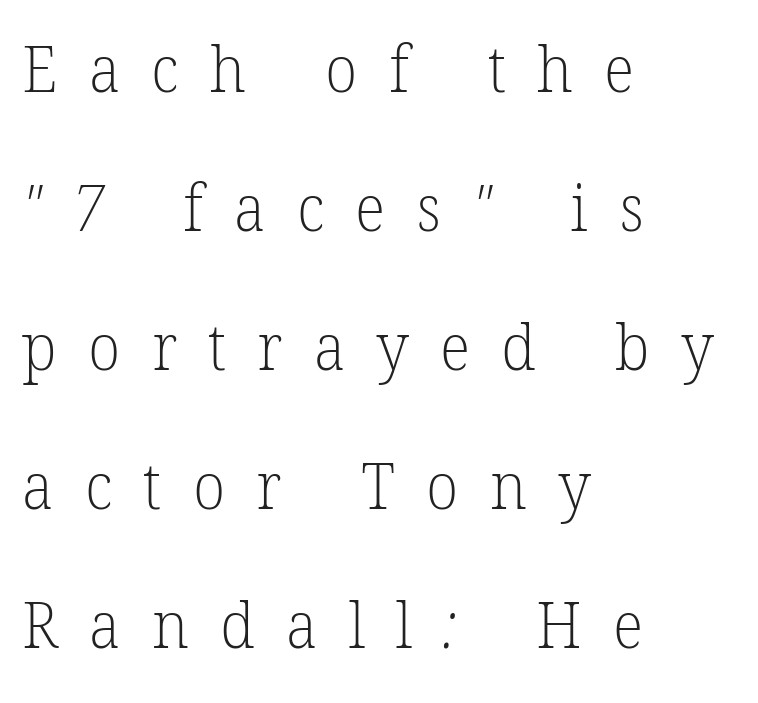
The image shows 65 px light serif type; set left-aligned, loose line spacing (2.14x), unusually wide letter spacing (+0.48 em), not underlined; low stroke contrast and a medium x-height.
